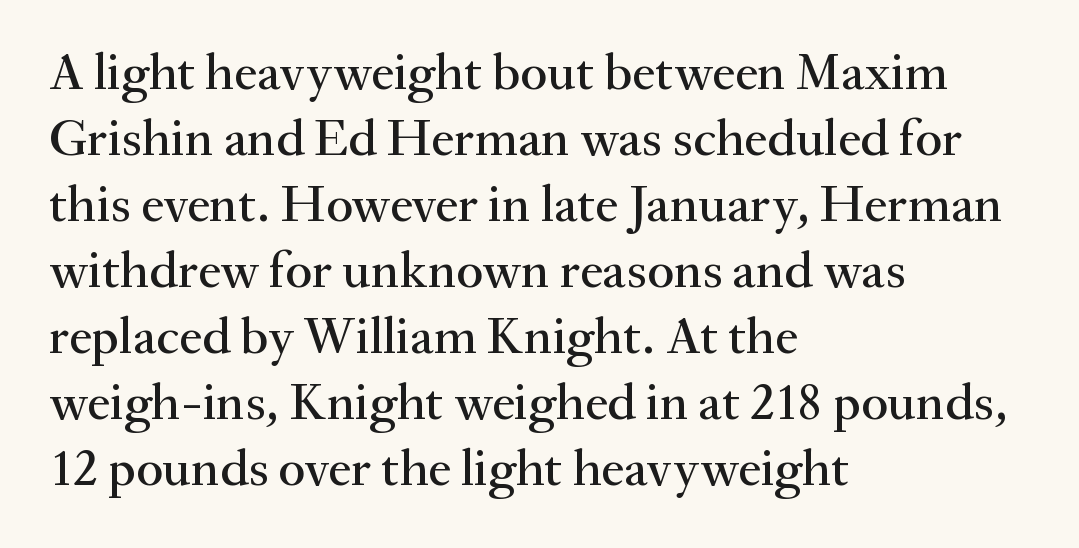
Q: Is the text italic (slanted)? A: No, it is upright.
Q: Is the typeface a serif or a sans-serif typeface? A: Serif.
Q: Is the text underlined? A: No.
Q: How is the paragraph aligned? A: Left-aligned.
Q: Is the spacing between letters normal or unusually wide? A: Normal.
Q: Is the spacing between lines tight, normal or loose? A: Normal.
Q: Width (condensed, normal, or wide)? A: Normal.
Q: Stroke contrast? A: Medium.
Q: x-height? A: Small.
Q: Monospaced? A: No.
